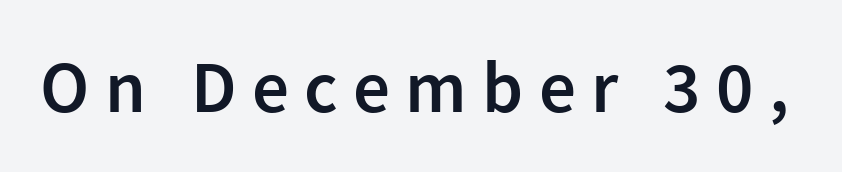
{"serif": "no", "italic": "no", "bold": "semi", "weight": "semibold", "width": "normal", "x_height": "medium", "monospaced": "no", "underline": "no", "letter_spacing": "wide", "letter_spacing_em": 0.21, "glyph_px": 73}
